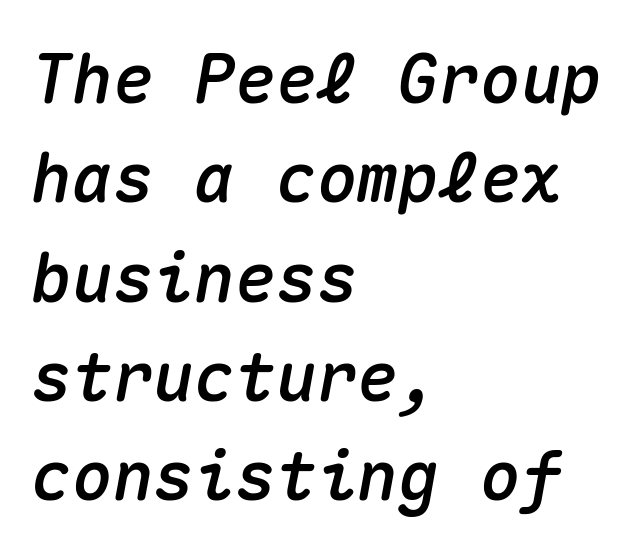
Here the designer chose a console-style face with uniform glyph widths. Honestly, the row spacing looks completely unremarkable. Observe the ordinary spacing: letters are neighbours, not strangers. Layout note: lines flush left. It's the slanting kind of type.
